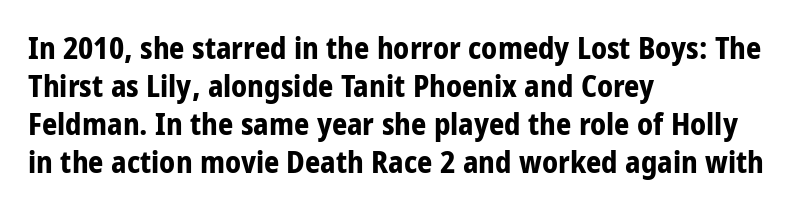
{"serif": "no", "italic": "no", "bold": "yes", "weight": "bold", "width": "condensed", "stroke_contrast": "low", "x_height": "large", "monospaced": "no", "underline": "no", "align": "left", "line_spacing": "normal", "line_spacing_ratio": 1.27, "letter_spacing": "normal", "letter_spacing_em": 0.0, "glyph_px": 30}
